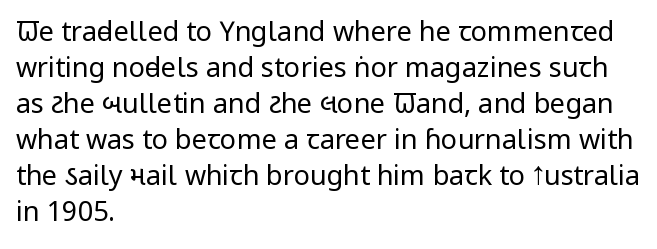
{"italic": "no", "bold": "no", "underline": "no", "align": "left", "line_spacing": "normal", "line_spacing_ratio": 1.33, "letter_spacing": "normal", "letter_spacing_em": 0.0, "glyph_px": 27}
